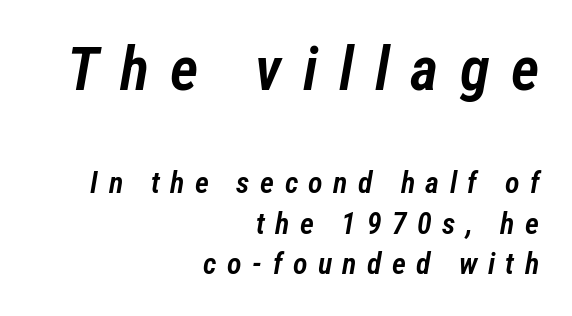
{"italic": "yes", "lean": "right", "slant_degrees": 12, "bold": "semi", "weight": "semibold", "width": "condensed", "stroke_contrast": "low", "x_height": "medium", "monospaced": "no", "underline": "no", "align": "right", "line_spacing": "normal", "line_spacing_ratio": 1.36, "letter_spacing": "wide", "letter_spacing_em": 0.35, "larger_block": "first", "size_ratio": 2.03, "glyph_px": 61}
